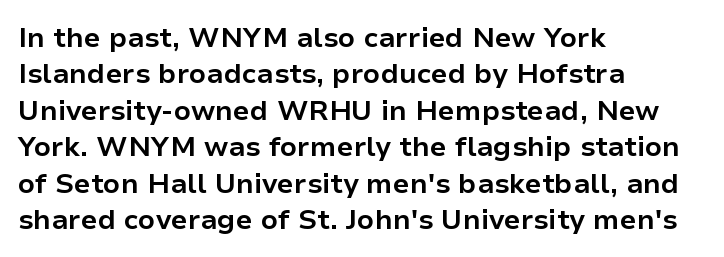
The image shows 28 px bold sans-serif type, upright; set left-aligned, normal line spacing (1.3x), normal letter spacing, not underlined; low stroke contrast and a medium x-height.
